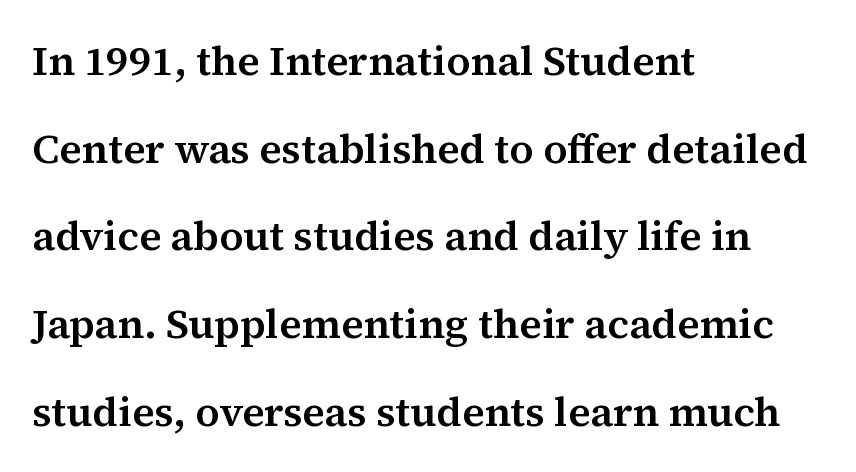
The image shows 41 px serif type, upright; set left-aligned, loose line spacing (2.14x), normal letter spacing, not underlined; medium stroke contrast and a medium x-height.
